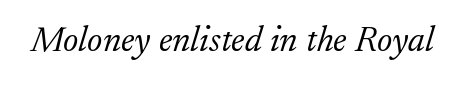
The image shows 36 px light serif type, italic (leaning right); set normal letter spacing, not underlined; low stroke contrast and a small x-height.
